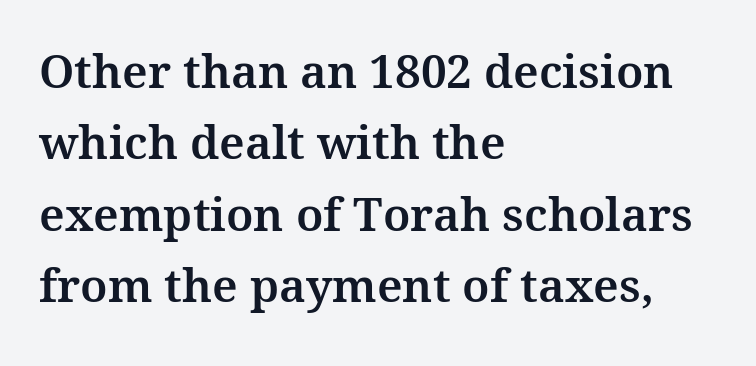
Q: Is the text italic (slanted)? A: No, it is upright.
Q: Is the typeface a serif or a sans-serif typeface? A: Serif.
Q: Is the text underlined? A: No.
Q: How is the paragraph aligned? A: Left-aligned.
Q: Is the spacing between letters normal or unusually wide? A: Normal.
Q: Is the spacing between lines tight, normal or loose? A: Normal.
Q: Width (condensed, normal, or wide)? A: Normal.
Q: Stroke contrast? A: Medium.
Q: x-height? A: Medium.
Q: Monospaced? A: No.
